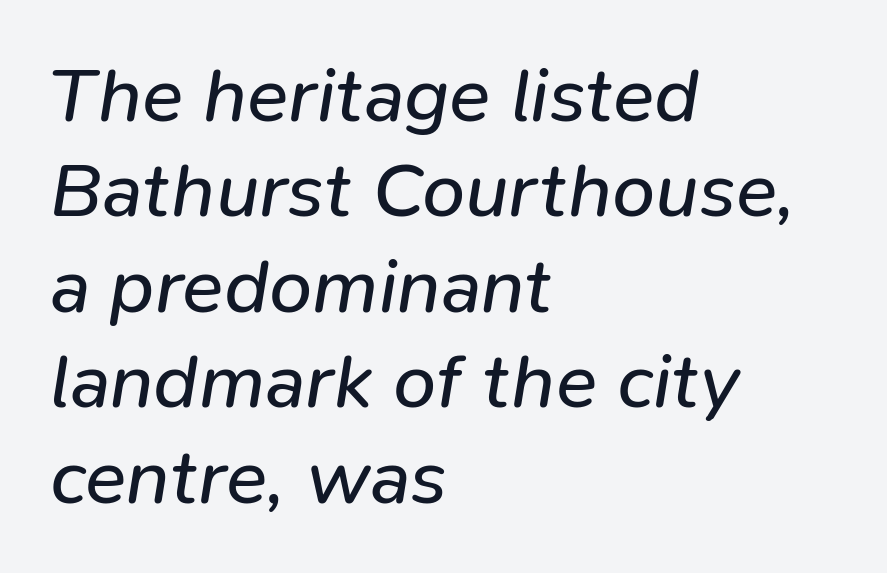
{"italic": "yes", "lean": "right", "slant_degrees": 9, "bold": "no", "weight": "regular", "width": "normal", "stroke_contrast": "low", "x_height": "medium", "monospaced": "no", "underline": "no", "align": "left", "line_spacing_ratio": 1.24, "letter_spacing": "normal", "letter_spacing_em": 0.0, "glyph_px": 77}
